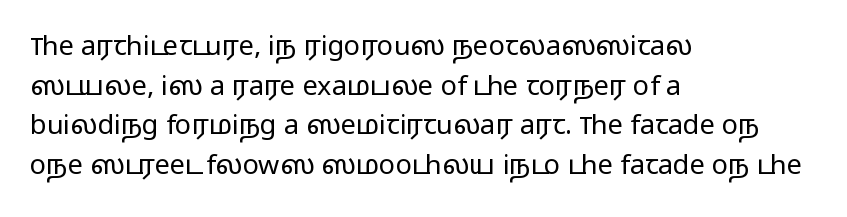
{"italic": "no", "bold": "no", "underline": "no", "align": "left", "line_spacing": "normal", "line_spacing_ratio": 1.47, "letter_spacing": "normal", "letter_spacing_em": 0.0, "glyph_px": 27}
